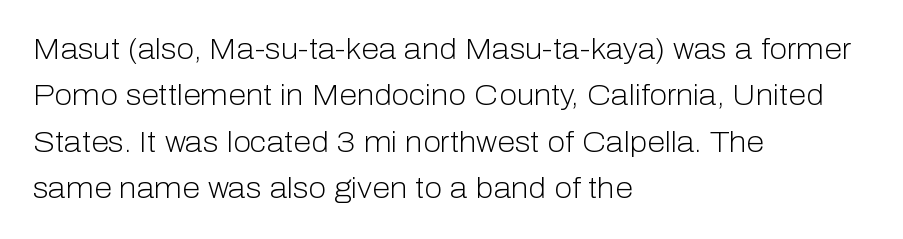
{"serif": "no", "italic": "no", "bold": "no", "weight": "light", "width": "normal", "stroke_contrast": "low", "x_height": "medium", "monospaced": "no", "underline": "no", "align": "left", "line_spacing": "normal", "line_spacing_ratio": 1.6, "letter_spacing": "normal", "letter_spacing_em": 0.0, "glyph_px": 29}
